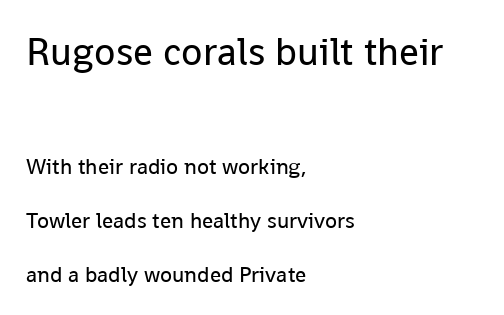
Q: Is the text bold? A: No.
Q: Is the text italic (slanted)? A: No, it is upright.
Q: Is the typeface a serif or a sans-serif typeface? A: Sans-serif.
Q: Is the text underlined? A: No.
Q: How is the paragraph aligned? A: Left-aligned.
Q: Is the spacing between letters normal or unusually wide? A: Normal.
Q: Is the spacing between lines tight, normal or loose? A: Loose.
Q: Which block of text is set in a larger size, the first (top) or the second (bottom)? A: The first (top) one.
Q: Width (condensed, normal, or wide)? A: Normal.
Q: Stroke contrast? A: Low.
Q: x-height? A: Medium.
Q: Monospaced? A: No.
